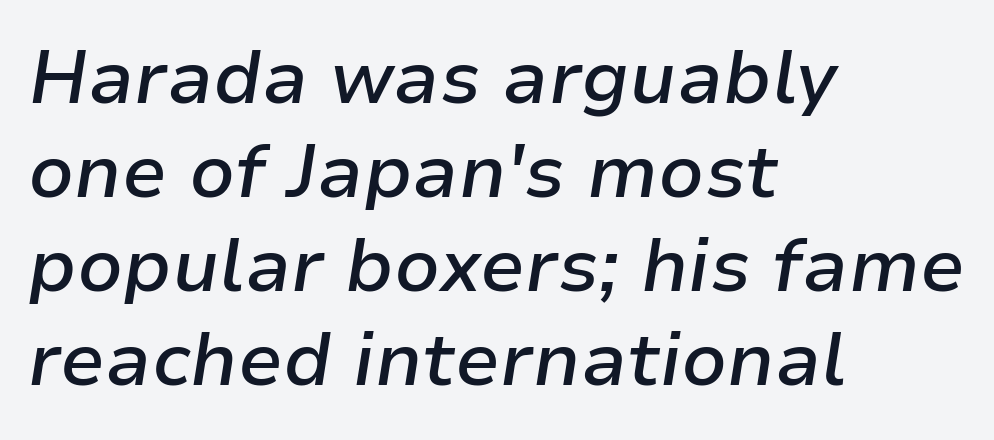
Q: Is the text bold? A: Semi-bold.
Q: Is the text italic (slanted)? A: Yes, it leans right by about 9 degrees.
Q: Is the text underlined? A: No.
Q: How is the paragraph aligned? A: Left-aligned.
Q: Is the spacing between letters normal or unusually wide? A: Normal.
Q: Is the spacing between lines tight, normal or loose? A: Normal.
Q: Width (condensed, normal, or wide)? A: Normal.
Q: Stroke contrast? A: Low.
Q: x-height? A: Medium.
Q: Monospaced? A: No.
